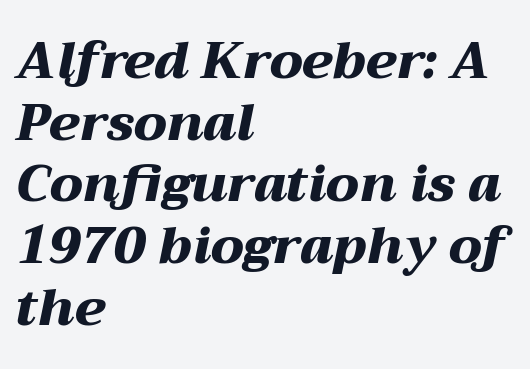
Underline: absent. This sample has the flowing, uneven cadence of proportional lettering. The rendering keeps characters at their native spacing. Which margin do the lines hug? The left one — the right edge is uneven. Typesetter's note: full bold, strokes at maximum text heaviness.
